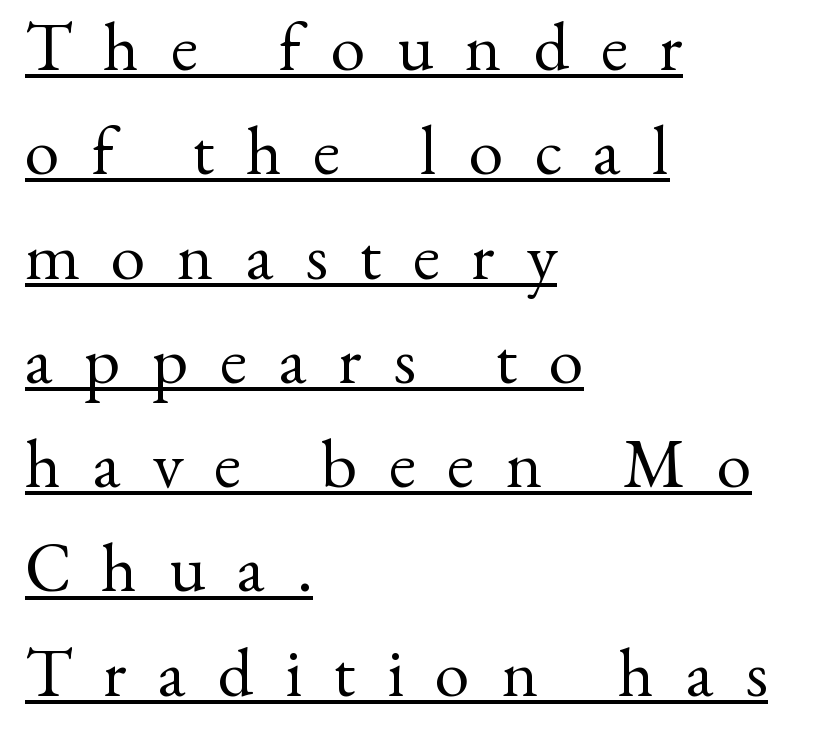
Q: Is the text bold? A: No.
Q: Is the text italic (slanted)? A: No, it is upright.
Q: Is the typeface a serif or a sans-serif typeface? A: Serif.
Q: Is the text underlined? A: Yes.
Q: How is the paragraph aligned? A: Left-aligned.
Q: Is the spacing between letters normal or unusually wide? A: Unusually wide.
Q: Is the spacing between lines tight, normal or loose? A: Normal.
Q: Width (condensed, normal, or wide)? A: Normal.
Q: Stroke contrast? A: Medium.
Q: x-height? A: Small.
Q: Monospaced? A: No.
